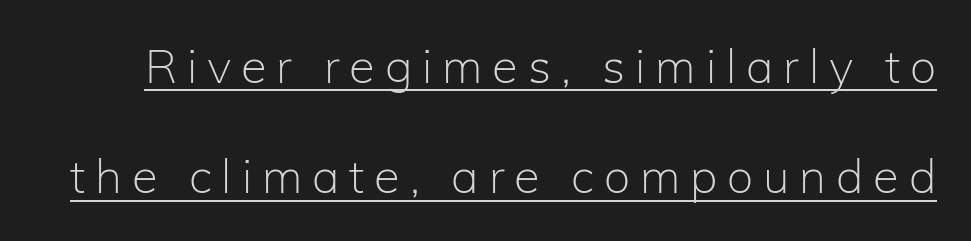
Q: Is the text bold? A: No.
Q: Is the text italic (slanted)? A: No, it is upright.
Q: Is the typeface a serif or a sans-serif typeface? A: Sans-serif.
Q: Is the text underlined? A: Yes.
Q: Is the spacing between letters normal or unusually wide? A: Unusually wide.
Q: Is the spacing between lines tight, normal or loose? A: Loose.
Q: Width (condensed, normal, or wide)? A: Normal.
Q: Stroke contrast? A: Low.
Q: x-height? A: Medium.
Q: Monospaced? A: No.
